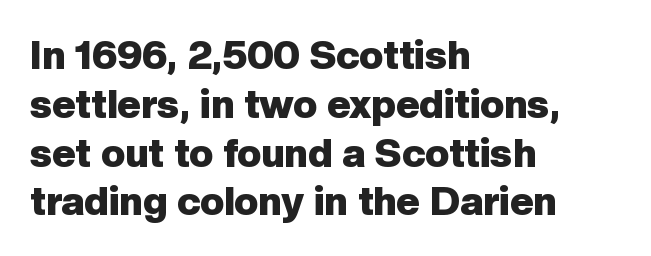
{"serif": "no", "italic": "no", "bold": "yes", "weight": "heavy", "width": "normal", "stroke_contrast": "low", "x_height": "medium", "monospaced": "no", "underline": "no", "align": "left", "line_spacing_ratio": 1.22, "letter_spacing": "normal", "letter_spacing_em": 0.0, "glyph_px": 40}
